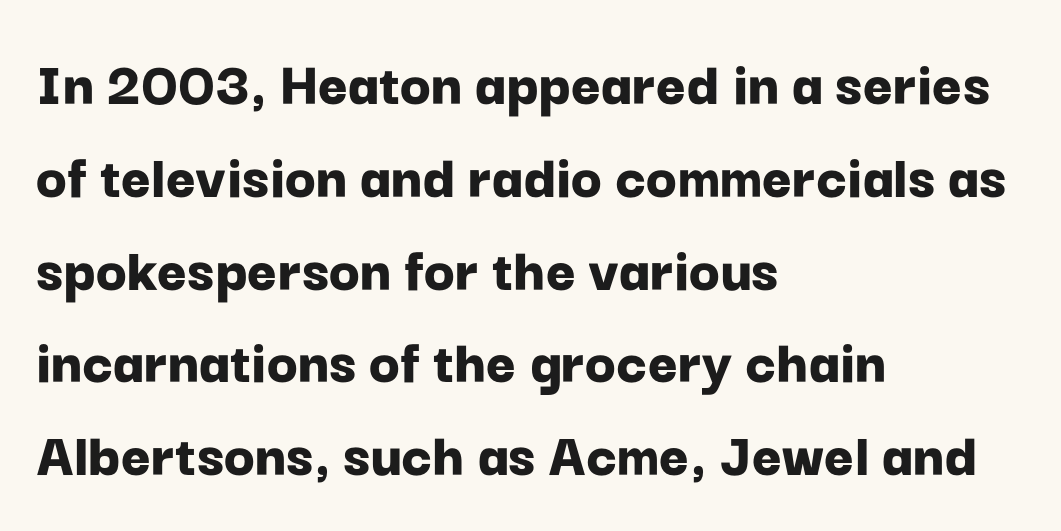
The image shows 64 px bold sans-serif type, upright; set left-aligned, normal line spacing (1.45x), normal letter spacing, not underlined; low stroke contrast and a medium x-height.
